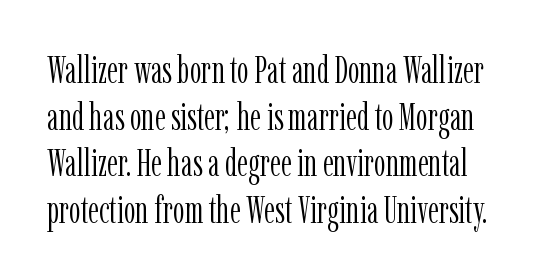
The image shows 37 px light, condensed serif type, upright; set normal line spacing (1.26x), normal letter spacing, not underlined; low stroke contrast and a medium x-height.
